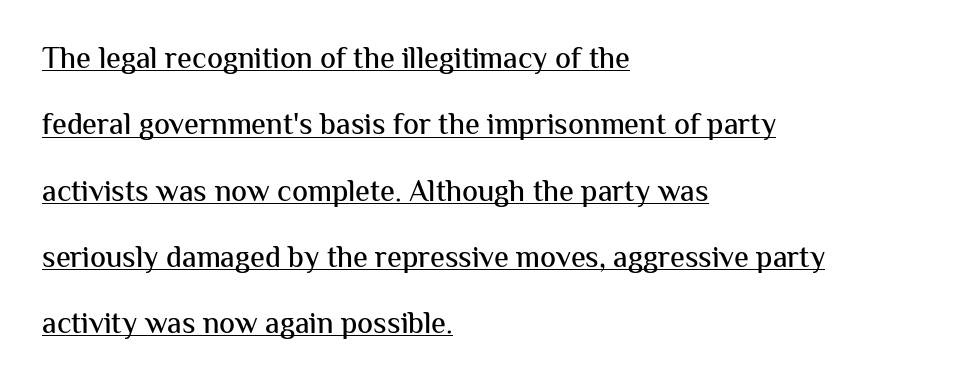
Q: Is the text italic (slanted)? A: No, it is upright.
Q: Is the typeface a serif or a sans-serif typeface? A: Sans-serif.
Q: Is the text underlined? A: Yes.
Q: How is the paragraph aligned? A: Left-aligned.
Q: Is the spacing between letters normal or unusually wide? A: Normal.
Q: Is the spacing between lines tight, normal or loose? A: Loose.
Q: Width (condensed, normal, or wide)? A: Normal.
Q: Stroke contrast? A: Medium.
Q: x-height? A: Medium.
Q: Monospaced? A: No.
